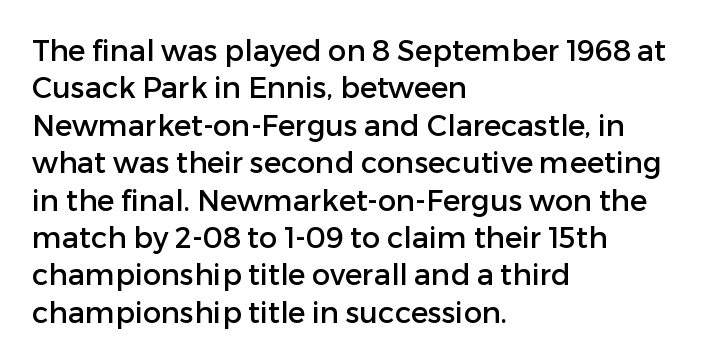
The image shows 29 px sans-serif type, upright; set left-aligned, normal line spacing (1.29x), normal letter spacing, not underlined; low stroke contrast and a medium x-height.
